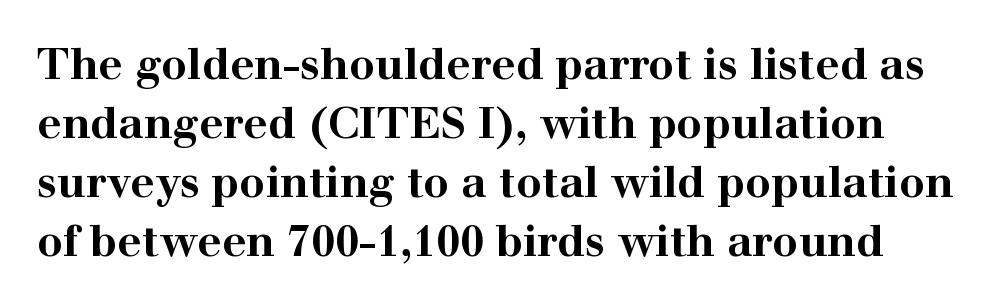
{"serif": "yes", "italic": "no", "bold": "yes", "weight": "bold", "width": "wide", "stroke_contrast": "high", "x_height": "medium", "monospaced": "no", "underline": "no", "line_spacing": "normal", "line_spacing_ratio": 1.37, "letter_spacing": "normal", "letter_spacing_em": 0.0, "glyph_px": 43}
